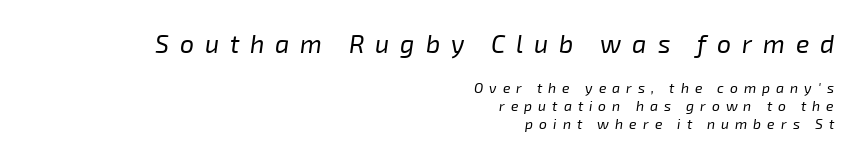
Q: Is the text bold? A: No.
Q: Is the text italic (slanted)? A: Yes, it leans right by about 8 degrees.
Q: Is the text underlined? A: No.
Q: How is the paragraph aligned? A: Right-aligned.
Q: Is the spacing between letters normal or unusually wide? A: Unusually wide.
Q: Is the spacing between lines tight, normal or loose? A: Normal.
Q: Which block of text is set in a larger size, the first (top) or the second (bottom)? A: The first (top) one.
